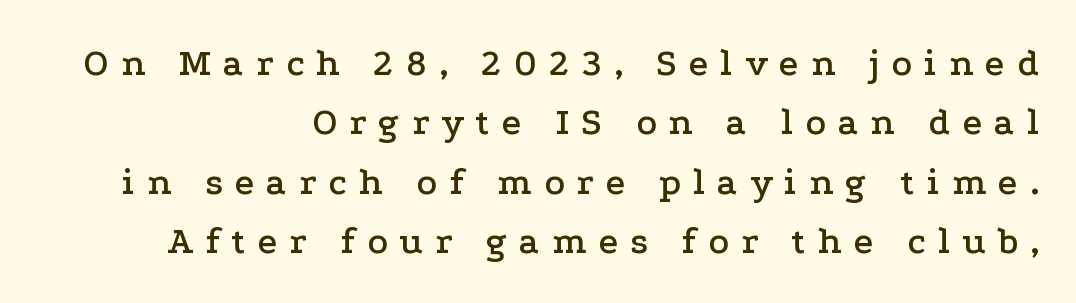
Q: Is the text italic (slanted)? A: No, it is upright.
Q: Is the typeface a serif or a sans-serif typeface? A: Serif.
Q: Is the text underlined? A: No.
Q: How is the paragraph aligned? A: Right-aligned.
Q: Is the spacing between letters normal or unusually wide? A: Unusually wide.
Q: Is the spacing between lines tight, normal or loose? A: Normal.
Q: Width (condensed, normal, or wide)? A: Wide.
Q: Stroke contrast? A: Low.
Q: x-height? A: Medium.
Q: Monospaced? A: No.
